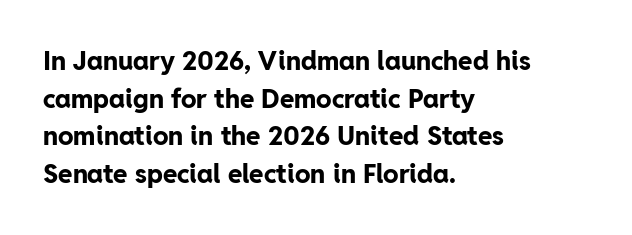
Q: Is the text bold? A: Yes.
Q: Is the text italic (slanted)? A: No, it is upright.
Q: Is the text underlined? A: No.
Q: How is the paragraph aligned? A: Left-aligned.
Q: Is the spacing between letters normal or unusually wide? A: Normal.
Q: Is the spacing between lines tight, normal or loose? A: Normal.
